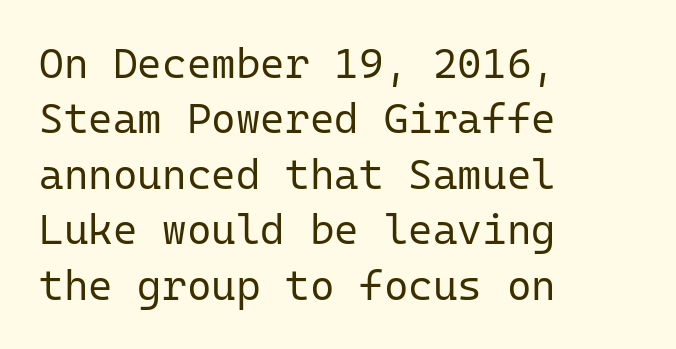
{"serif": "no", "italic": "no", "bold": "no", "weight": "regular", "width": "normal", "stroke_contrast": "low", "x_height": "medium", "monospaced": "yes", "underline": "no", "align": "left", "line_spacing": "normal", "line_spacing_ratio": 1.32, "letter_spacing": "normal", "letter_spacing_em": 0.0, "glyph_px": 42}
